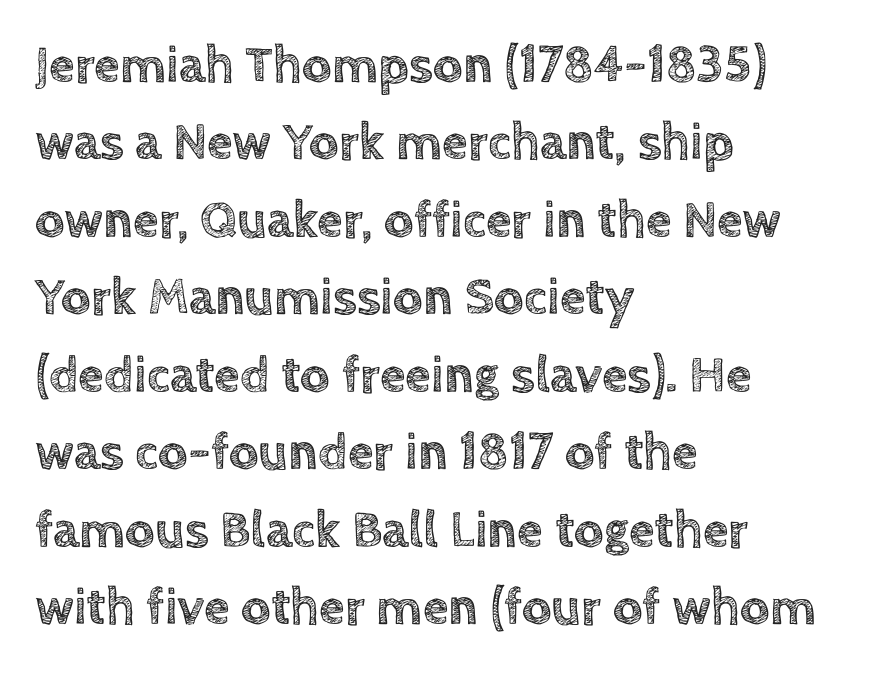
{"italic": "no", "width": "normal", "x_height": "large", "monospaced": "no", "underline": "no", "align": "left", "line_spacing": "normal", "line_spacing_ratio": 1.49, "letter_spacing": "normal", "letter_spacing_em": 0.0, "glyph_px": 52}
